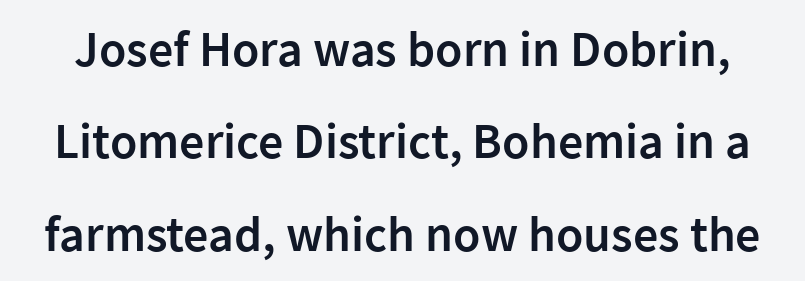
{"serif": "no", "italic": "no", "bold": "semi", "weight": "semibold", "width": "normal", "stroke_contrast": "low", "x_height": "medium", "monospaced": "no", "underline": "no", "line_spacing_ratio": 1.85, "letter_spacing": "normal", "letter_spacing_em": 0.0, "glyph_px": 50}
